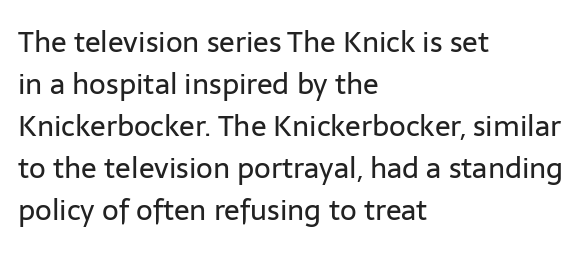
{"serif": "no", "italic": "no", "bold": "no", "weight": "regular", "width": "normal", "stroke_contrast": "low", "x_height": "medium", "monospaced": "no", "underline": "no", "align": "left", "line_spacing": "normal", "line_spacing_ratio": 1.45, "letter_spacing": "normal", "letter_spacing_em": 0.0, "glyph_px": 29}
